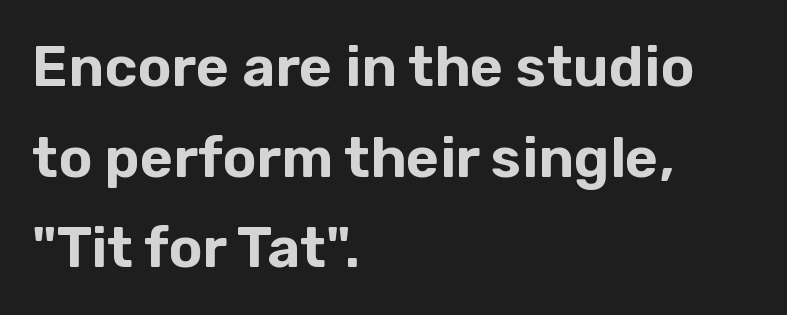
Think of a printed novel: that variable character pitch is what you see here. Ordinary non-slanted type is in use. Typographically, this falls in the sans-serif category. Lines of text with bare space underneath. Short note: letters normally spaced.
